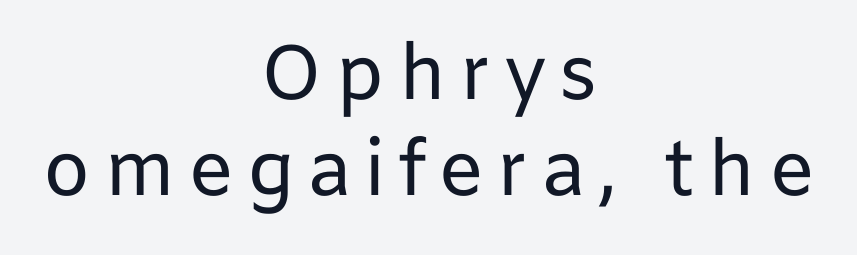
{"serif": "no", "italic": "no", "bold": "no", "weight": "regular", "width": "normal", "stroke_contrast": "low", "x_height": "medium", "monospaced": "no", "underline": "no", "align": "center", "line_spacing": "normal", "line_spacing_ratio": 1.25, "glyph_px": 77}
